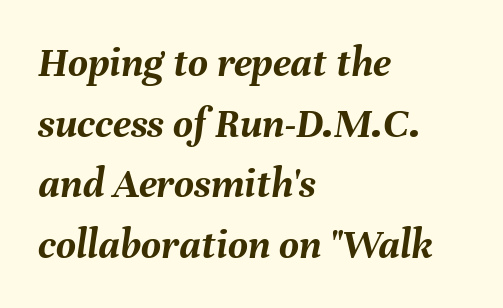
The image shows 43 px semibold type, italic (leaning right); set left-aligned, normal line spacing (1.41x), normal letter spacing, not underlined; medium stroke contrast and a medium x-height.
